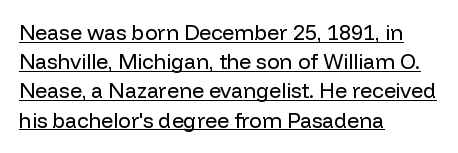
Q: Is the text bold? A: No.
Q: Is the text italic (slanted)? A: No, it is upright.
Q: Is the text underlined? A: Yes.
Q: How is the paragraph aligned? A: Left-aligned.
Q: Is the spacing between letters normal or unusually wide? A: Normal.
Q: Is the spacing between lines tight, normal or loose? A: Normal.
